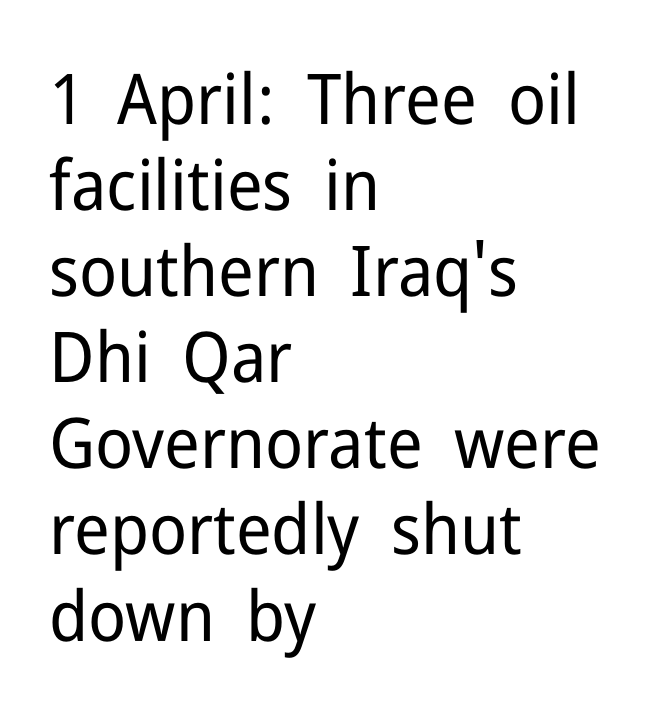
Each letter keeps its own natural width here, so spacing adapts to shape. No italicization has been applied; the sample stays upright. The glyphs in this specimen are sans serif. Unmarked baselines from the first word to the last. Visually the block forms a straight wall on the left and a jagged coastline on the right.
